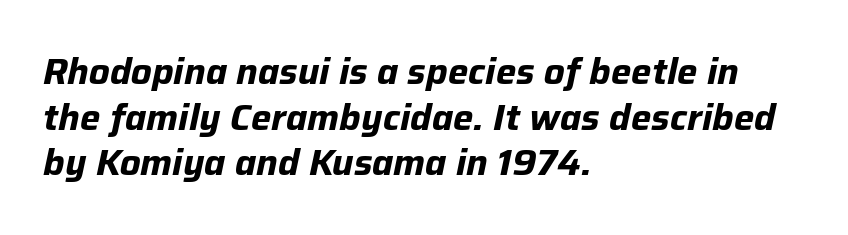
{"italic": "yes", "lean": "right", "slant_degrees": 12, "bold": "yes", "weight": "bold", "width": "normal", "stroke_contrast": "low", "x_height": "medium", "monospaced": "no", "underline": "no", "align": "left", "line_spacing": "normal", "line_spacing_ratio": 1.27, "letter_spacing": "normal", "letter_spacing_em": 0.0, "glyph_px": 36}
